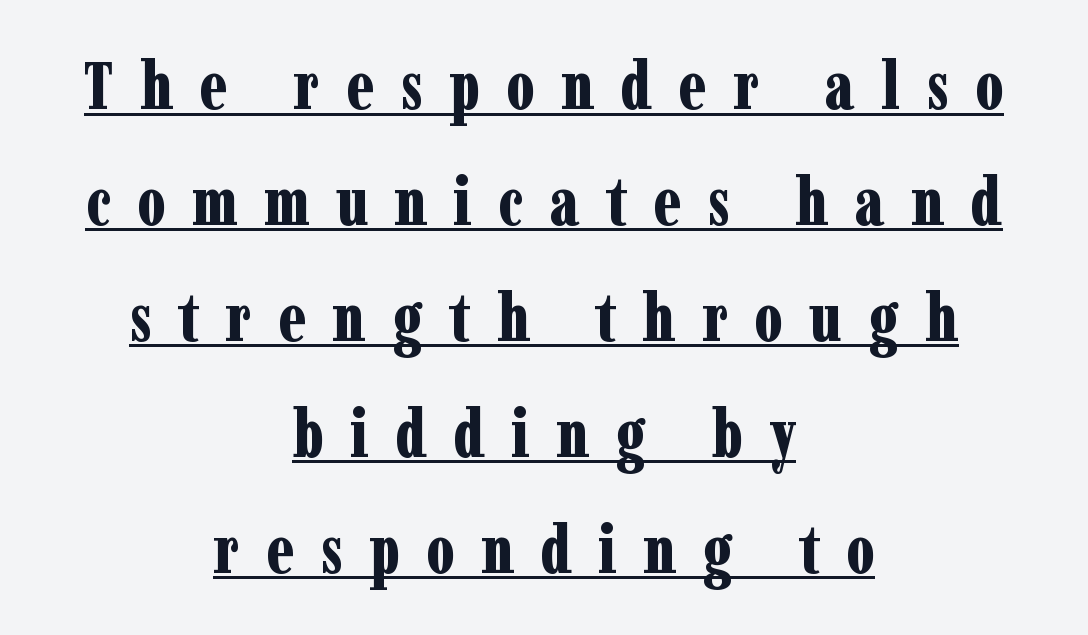
The image shows 67 px bold, condensed serif type, upright; set centered, line spacing 1.73x, unusually wide letter spacing (+0.39 em), underlined; low stroke contrast and a medium x-height.
